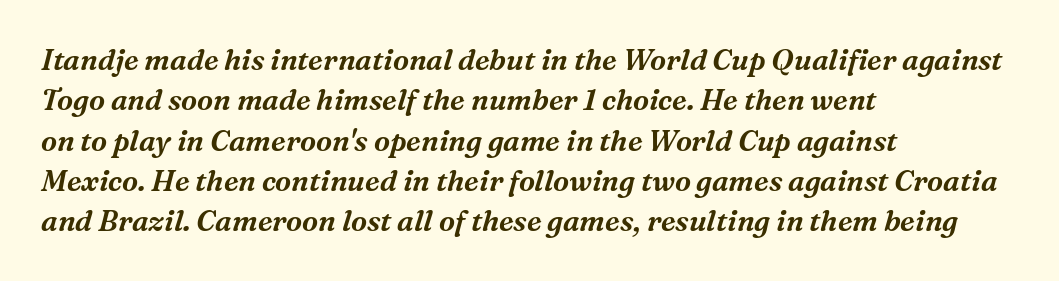
{"serif": "yes", "italic": "yes", "lean": "right", "slant_degrees": 16, "width": "normal", "stroke_contrast": "medium", "x_height": "medium", "monospaced": "no", "underline": "no", "align": "left", "line_spacing": "normal", "line_spacing_ratio": 1.39, "letter_spacing": "normal", "letter_spacing_em": 0.0, "glyph_px": 29}
